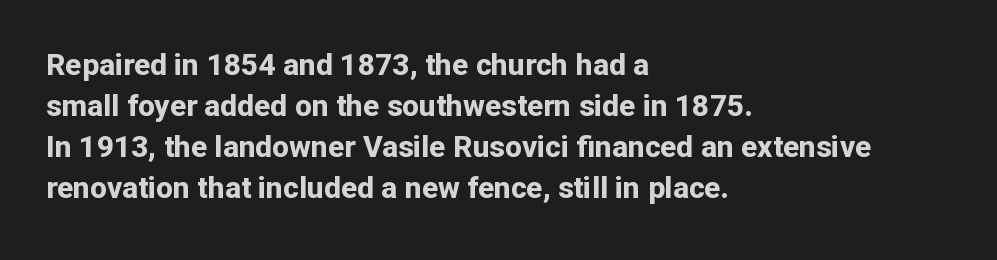
Nothing unusual about the tracking: characters are spaced as the font intends. The text was rendered using a sans face with plain stroke endings. Students, this is bold: see how much ink each stroke carries. The letters advance in unequal steps, a hallmark of proportional type. Line starts are locked; line ends wander. The passage shown stacks its lines at a standard gap.
